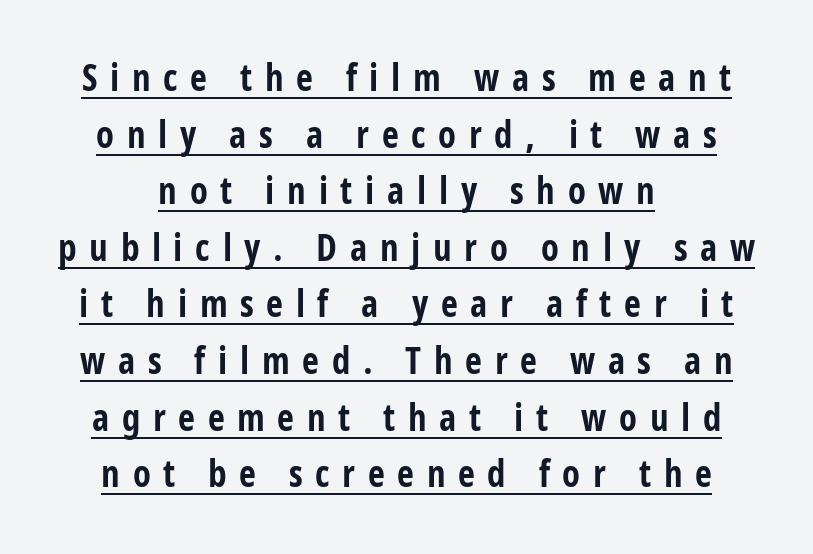
The image shows 37 px bold, condensed sans-serif type, upright; set normal line spacing (1.53x), unusually wide letter spacing (+0.34 em), underlined; low stroke contrast and a medium x-height.
